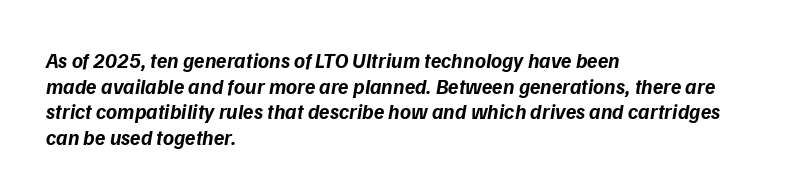
{"bold": "yes", "underline": "no", "align": "left", "line_spacing_ratio": 1.22, "letter_spacing": "normal", "letter_spacing_em": 0.0, "glyph_px": 21}
